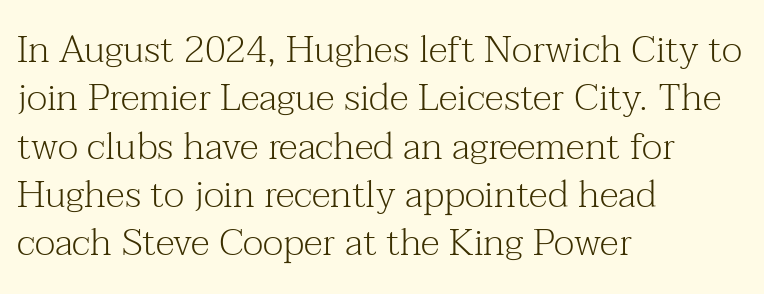
Designer's note — italics off, roman on. The strokes are not fattened; the text isn't bold. The face used here is proportionally spaced, like ordinary book or web type. Each line starts at the same left margin while the right side varies.
